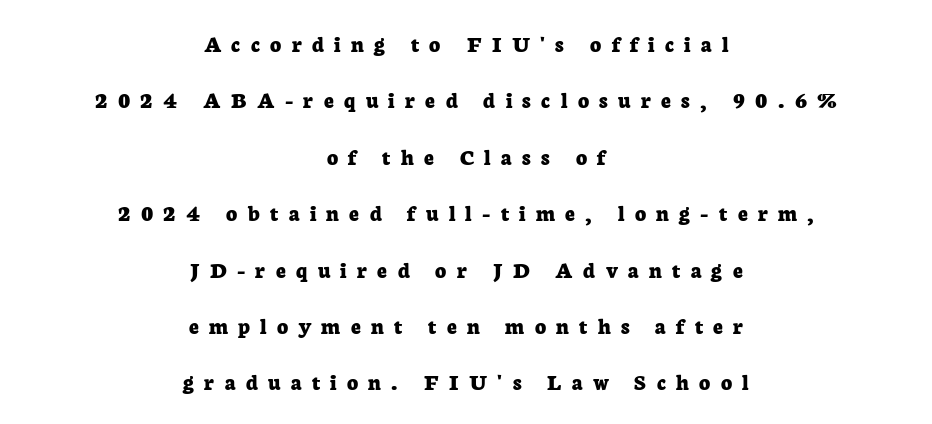
{"italic": "no", "bold": "yes", "underline": "no", "align": "center", "line_spacing": "loose", "line_spacing_ratio": 2.35, "letter_spacing": "wide", "letter_spacing_em": 0.43, "glyph_px": 24}
